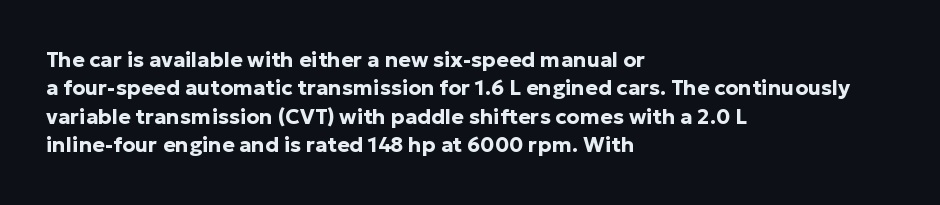
Q: Is the text bold? A: Yes.
Q: Is the text italic (slanted)? A: No, it is upright.
Q: Is the text underlined? A: No.
Q: How is the paragraph aligned? A: Left-aligned.
Q: Is the spacing between letters normal or unusually wide? A: Normal.
Q: Is the spacing between lines tight, normal or loose? A: Normal.
